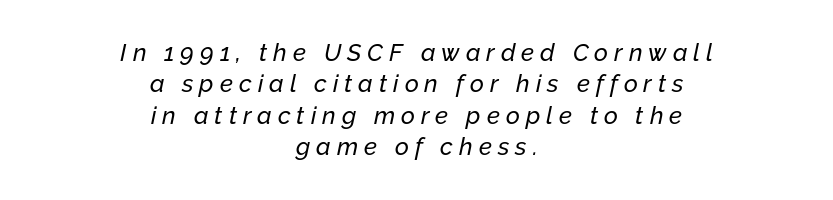
Q: Is the text italic (slanted)? A: Yes, it leans right by about 12 degrees.
Q: Is the text underlined? A: No.
Q: How is the paragraph aligned? A: Centered.
Q: Is the spacing between letters normal or unusually wide? A: Unusually wide.
Q: Is the spacing between lines tight, normal or loose? A: Normal.
